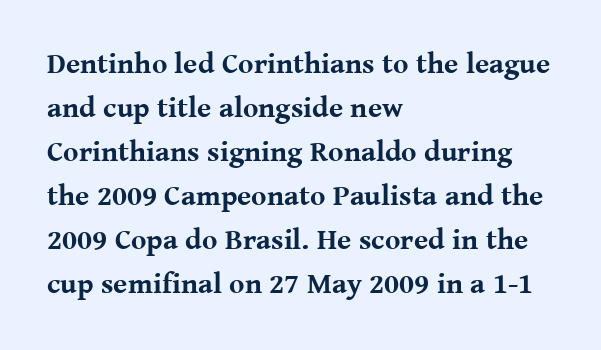
Q: Is the text bold? A: Yes.
Q: Is the text italic (slanted)? A: No, it is upright.
Q: Is the typeface a serif or a sans-serif typeface? A: Serif.
Q: Is the text underlined? A: No.
Q: How is the paragraph aligned? A: Left-aligned.
Q: Is the spacing between letters normal or unusually wide? A: Normal.
Q: Is the spacing between lines tight, normal or loose? A: Normal.
Q: Width (condensed, normal, or wide)? A: Normal.
Q: Stroke contrast? A: Medium.
Q: x-height? A: Medium.
Q: Monospaced? A: No.
